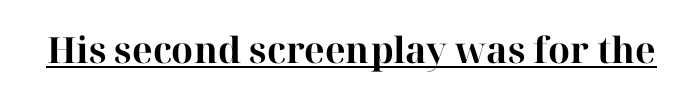
The image shows 36 px bold serif type, upright; set normal letter spacing, underlined; high stroke contrast and a medium x-height.
